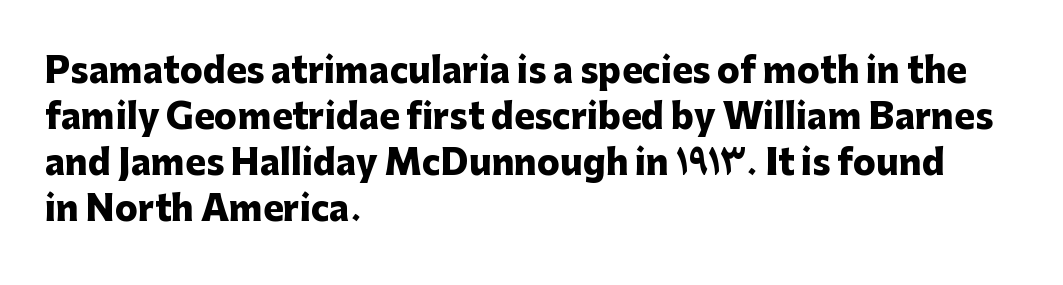
{"serif": "no", "italic": "no", "bold": "yes", "weight": "heavy", "width": "normal", "stroke_contrast": "low", "x_height": "medium", "monospaced": "no", "underline": "no", "align": "left", "line_spacing": "normal", "line_spacing_ratio": 1.35, "letter_spacing": "normal", "letter_spacing_em": 0.0, "glyph_px": 34}
